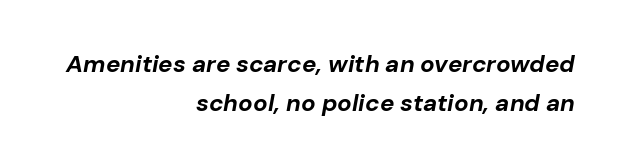
{"italic": "yes", "lean": "right", "slant_degrees": 10, "bold": "yes", "underline": "no", "align": "right", "line_spacing": "normal", "line_spacing_ratio": 1.62, "letter_spacing": "normal", "letter_spacing_em": 0.0, "glyph_px": 24}
